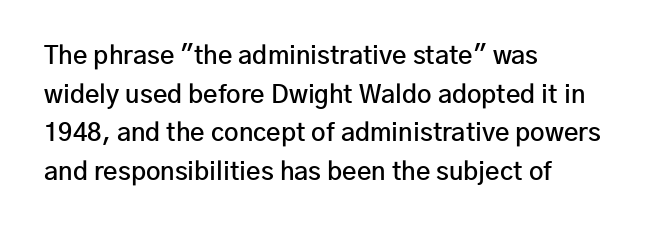
Q: Is the text bold? A: Semi-bold.
Q: Is the text italic (slanted)? A: No, it is upright.
Q: Is the text underlined? A: No.
Q: How is the paragraph aligned? A: Left-aligned.
Q: Is the spacing between letters normal or unusually wide? A: Normal.
Q: Is the spacing between lines tight, normal or loose? A: Normal.
